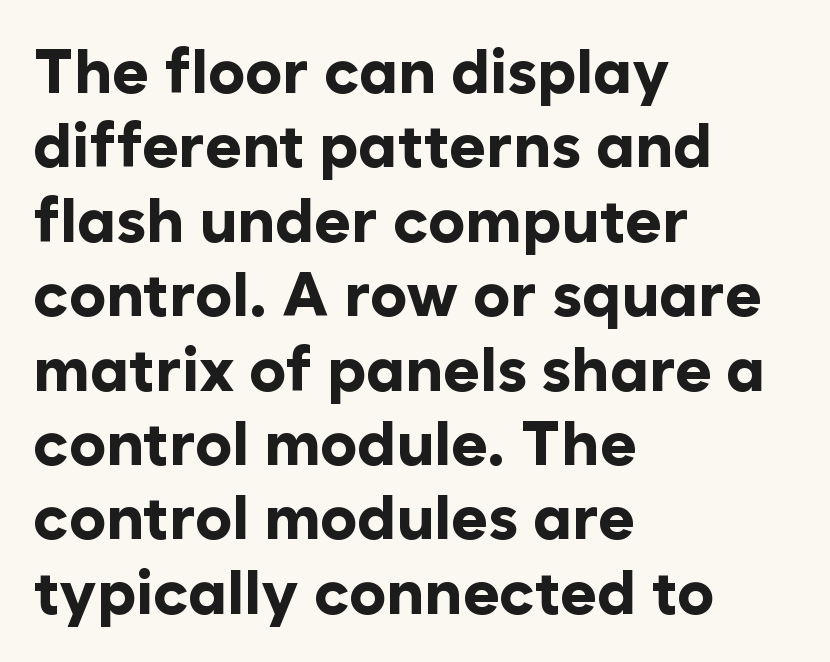
If you drew a ruler down the left edge, every line would touch it. There is no visible air inserted between adjacent glyphs. The font family rendered here belongs to the sans-serif group. Set as a true bold cut, around the 700 mark. No word sits above an underline. Ordinary non-slanted type is in use.
